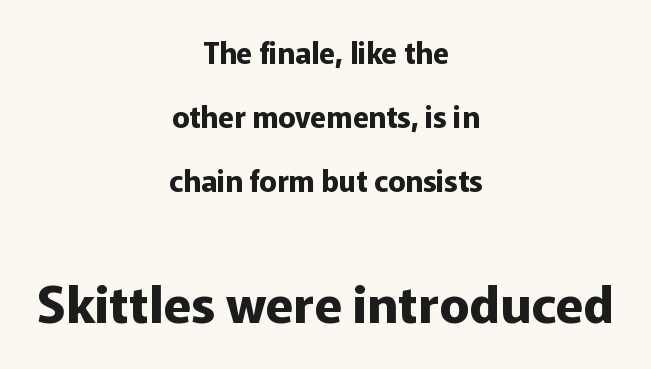
Q: Is the text bold? A: Yes.
Q: Is the text italic (slanted)? A: No, it is upright.
Q: Is the typeface a serif or a sans-serif typeface? A: Sans-serif.
Q: Is the text underlined? A: No.
Q: How is the paragraph aligned? A: Centered.
Q: Is the spacing between letters normal or unusually wide? A: Normal.
Q: Is the spacing between lines tight, normal or loose? A: Loose.
Q: Which block of text is set in a larger size, the first (top) or the second (bottom)? A: The second (bottom) one.
Q: Width (condensed, normal, or wide)? A: Normal.
Q: Stroke contrast? A: Low.
Q: x-height? A: Medium.
Q: Monospaced? A: No.
